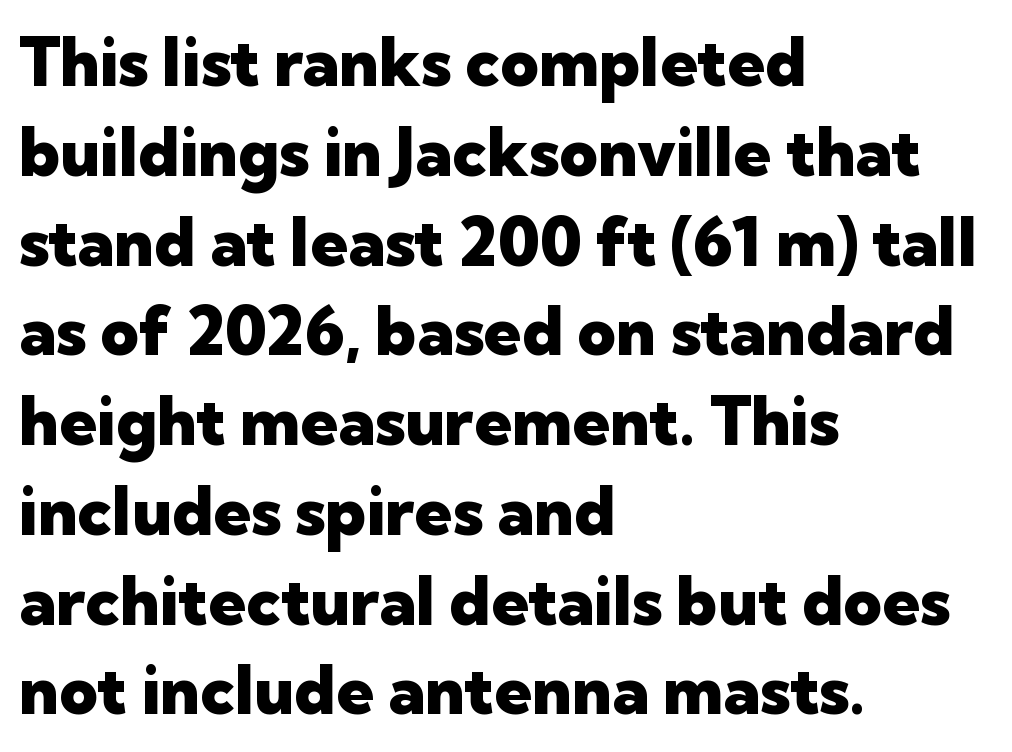
The glyphs have the mass of a bold cut. Stroke terminals: plain, sans-serif. Spacing verdict: proportional, widths tailored to each character. A typesetter would call this zero additional tracking. Does the leading feel generous? No, just average. A typesetter would mark this as roman, not italic.
